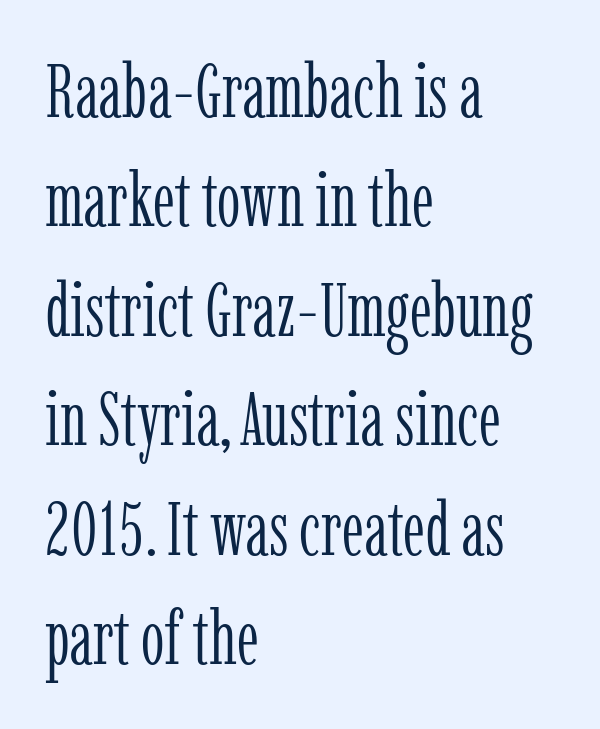
Q: Is the text bold? A: No.
Q: Is the text italic (slanted)? A: No, it is upright.
Q: Is the typeface a serif or a sans-serif typeface? A: Serif.
Q: Is the text underlined? A: No.
Q: How is the paragraph aligned? A: Left-aligned.
Q: Is the spacing between letters normal or unusually wide? A: Normal.
Q: Is the spacing between lines tight, normal or loose? A: Normal.
Q: Width (condensed, normal, or wide)? A: Condensed.
Q: Stroke contrast? A: Low.
Q: x-height? A: Medium.
Q: Monospaced? A: No.
